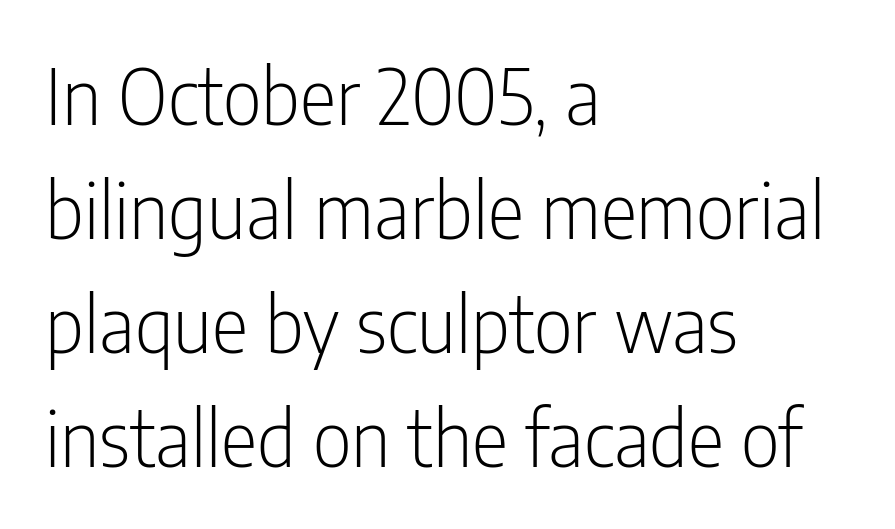
Q: Is the text bold? A: No.
Q: Is the text italic (slanted)? A: No, it is upright.
Q: Is the typeface a serif or a sans-serif typeface? A: Sans-serif.
Q: Is the text underlined? A: No.
Q: How is the paragraph aligned? A: Left-aligned.
Q: Is the spacing between letters normal or unusually wide? A: Normal.
Q: Is the spacing between lines tight, normal or loose? A: Normal.
Q: Width (condensed, normal, or wide)? A: Condensed.
Q: Stroke contrast? A: Low.
Q: x-height? A: Medium.
Q: Monospaced? A: No.
